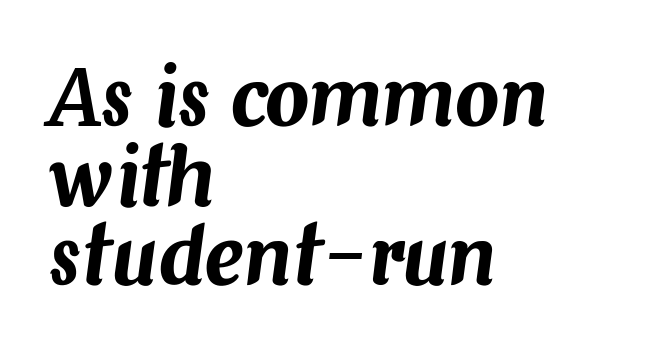
{"italic": "yes", "lean": "right", "slant_degrees": 7, "width": "normal", "stroke_contrast": "medium", "x_height": "medium", "monospaced": "no", "underline": "no", "align": "left", "line_spacing": "tight", "line_spacing_ratio": 1.02, "letter_spacing": "normal", "letter_spacing_em": 0.0, "glyph_px": 78}
